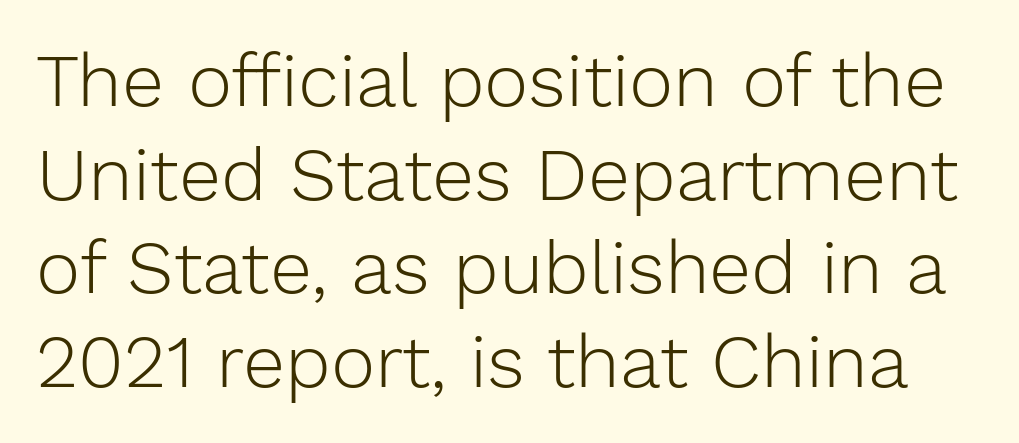
The image shows 75 px light sans-serif type, upright; set normal line spacing (1.25x), normal letter spacing, not underlined; low stroke contrast and a medium x-height.
